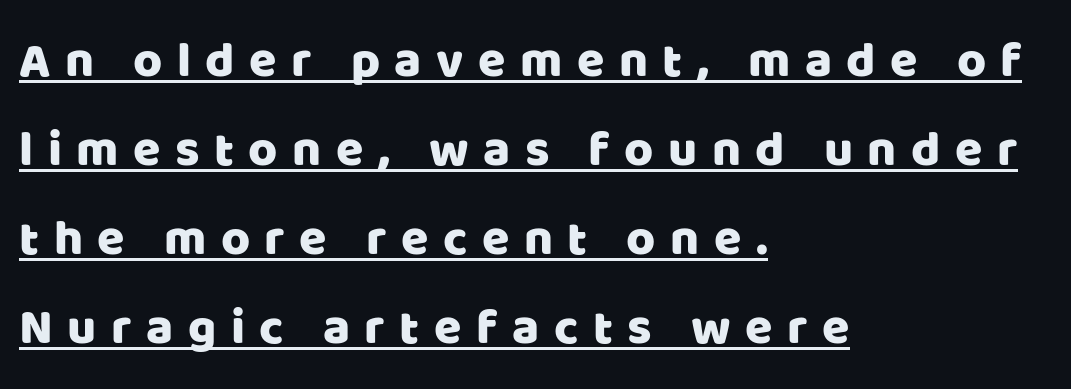
Q: Is the text italic (slanted)? A: No, it is upright.
Q: Is the typeface a serif or a sans-serif typeface? A: Sans-serif.
Q: Is the text underlined? A: Yes.
Q: How is the paragraph aligned? A: Left-aligned.
Q: Is the spacing between letters normal or unusually wide? A: Unusually wide.
Q: Width (condensed, normal, or wide)? A: Normal.
Q: Stroke contrast? A: Low.
Q: x-height? A: Large.
Q: Monospaced? A: No.
